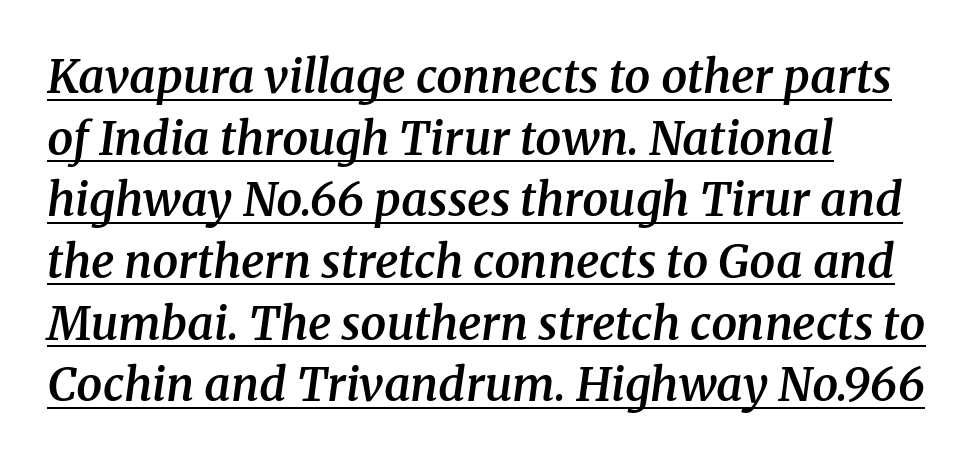
The image shows 46 px semibold serif type, italic (leaning right); set left-aligned, normal line spacing (1.34x), normal letter spacing, underlined; medium stroke contrast and a medium x-height.
